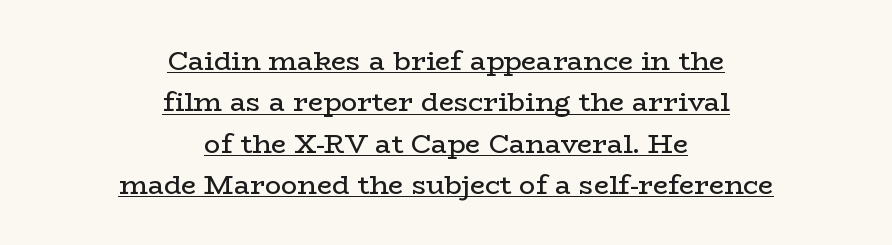
On a weight scale, this lands at 450 or below. A typographer would call this underscored text. Notice how the passage keeps no hard edge, just a central spine. The type sits square on the baseline with zero lean.
